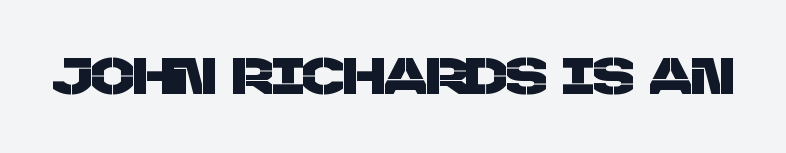
Each letter keeps its own natural width here, so spacing adapts to shape. Nobody drew a line under any word here. Font category for this specimen: sans-serif. The type is set solid horizontally, with unmodified tracking.
